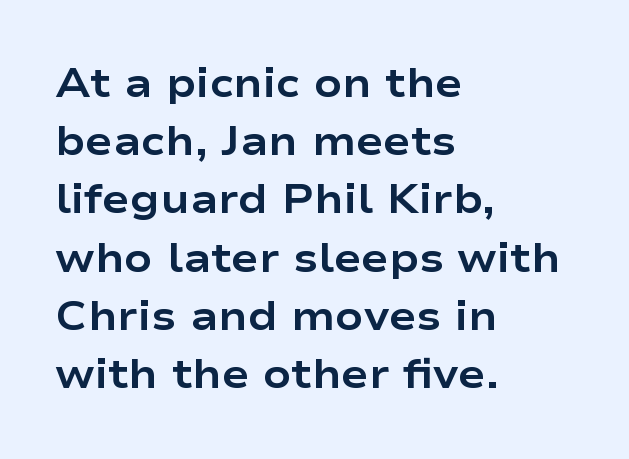
Nothing sits at the stroke ends, so this counts as sans-serif. The ragged edge is on the right, which tells us the setting is flush left. Spacing between characters is what you'd get straight out of the box. On the weight axis this lands at bold, roughly 700.
